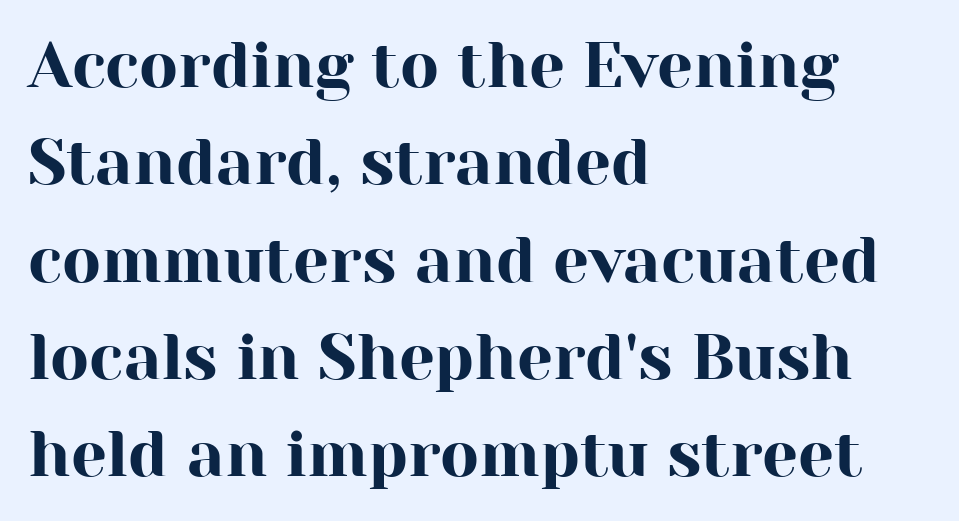
{"serif": "yes", "italic": "no", "width": "normal", "stroke_contrast": "high", "x_height": "medium", "monospaced": "no", "underline": "no", "align": "left", "line_spacing": "normal", "line_spacing_ratio": 1.52, "letter_spacing": "normal", "letter_spacing_em": 0.0, "glyph_px": 64}
